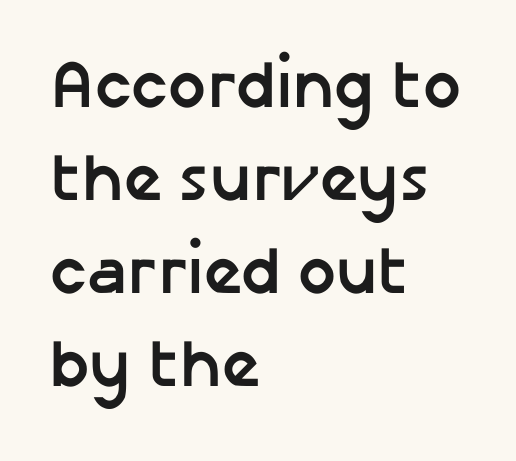
Q: Is the text bold? A: Yes.
Q: Is the text italic (slanted)? A: No, it is upright.
Q: Is the typeface a serif or a sans-serif typeface? A: Sans-serif.
Q: Is the text underlined? A: No.
Q: How is the paragraph aligned? A: Left-aligned.
Q: Is the spacing between letters normal or unusually wide? A: Normal.
Q: Is the spacing between lines tight, normal or loose? A: Normal.
Q: Width (condensed, normal, or wide)? A: Normal.
Q: Stroke contrast? A: Low.
Q: x-height? A: Medium.
Q: Monospaced? A: No.
